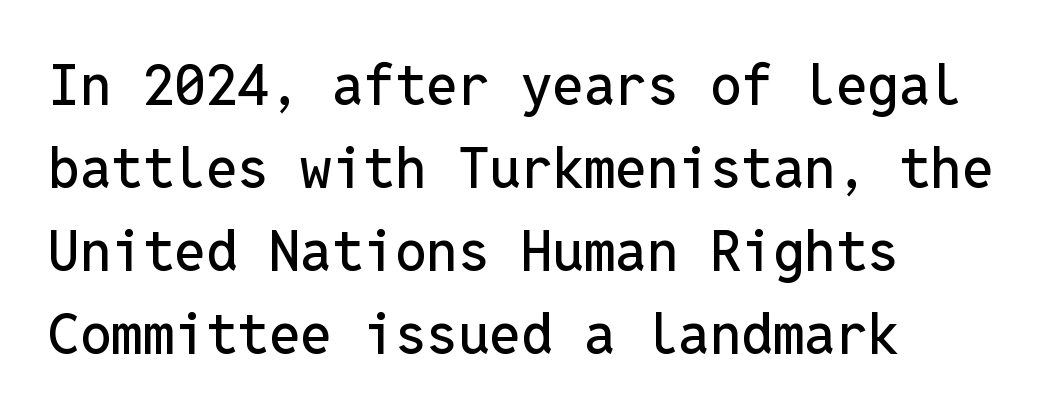
The image shows 56 px sans-serif type, upright, monospaced; set left-aligned, normal line spacing (1.48x), normal letter spacing, not underlined; low stroke contrast and a medium x-height.
